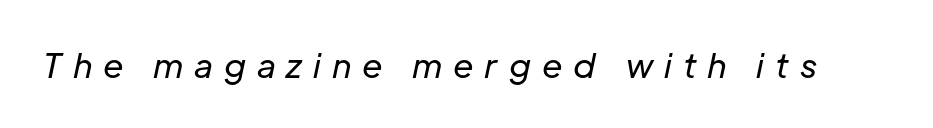
Q: Is the text bold? A: No.
Q: Is the text italic (slanted)? A: Yes, it leans right by about 12 degrees.
Q: Is the text underlined? A: No.
Q: Is the spacing between letters normal or unusually wide? A: Unusually wide.
Q: Width (condensed, normal, or wide)? A: Normal.
Q: Stroke contrast? A: Low.
Q: x-height? A: Medium.
Q: Monospaced? A: No.
